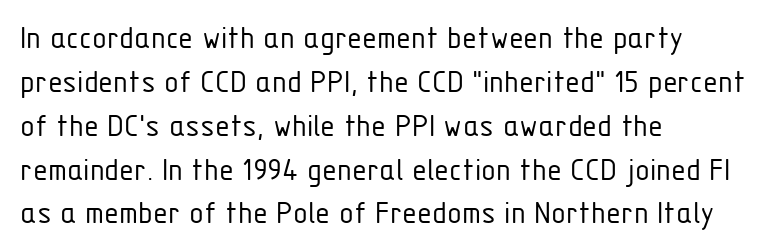
Posture: vertical. This sample is left-justified, so line endings fall wherever the words run out. The line texture is even and compact thanks to regular tracking. The type family on display is of the sans-serif kind. These lines are rendered in a variable-pitch font. Nothing heavy about these letters — not bold at all.
